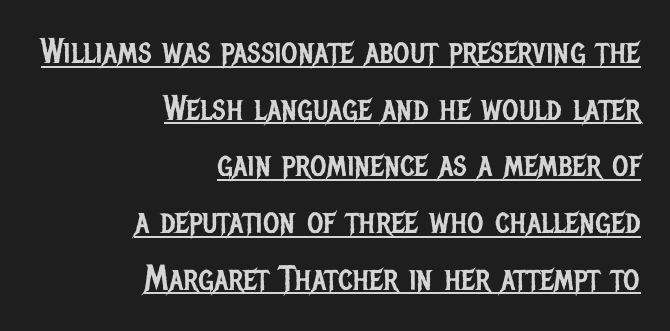
{"serif": "no", "italic": "no", "bold": "no", "weight": "regular", "width": "condensed", "stroke_contrast": "low", "x_height": "large", "monospaced": "no", "underline": "yes", "align": "right", "line_spacing": "normal", "line_spacing_ratio": 1.62, "letter_spacing": "normal", "letter_spacing_em": 0.0, "glyph_px": 35}
